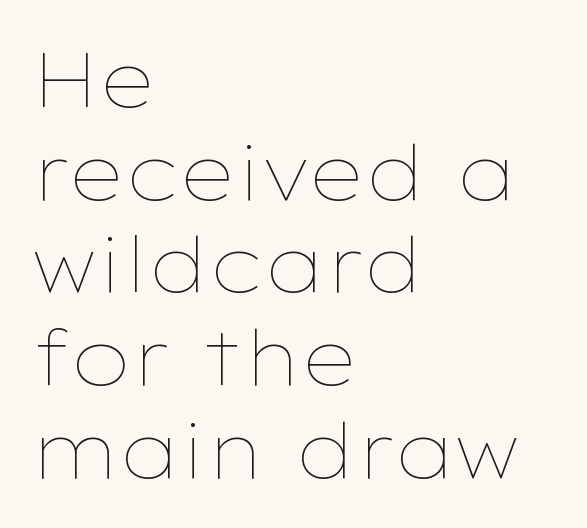
{"italic": "no", "bold": "no", "weight": "thin", "width": "wide", "stroke_contrast": "low", "x_height": "medium", "monospaced": "no", "underline": "no", "align": "left", "line_spacing_ratio": 1.22, "letter_spacing": "normal", "letter_spacing_em": 0.0, "glyph_px": 76}
